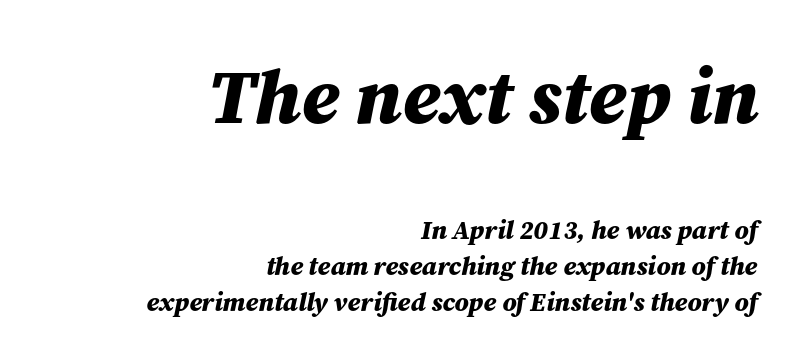
These words are printed bold, with thick strokes throughout. Tracking here is standard; glyphs follow each other at the usual distance. Line spacing here is normal. Varying glyph widths throughout — classic text-font behaviour.
